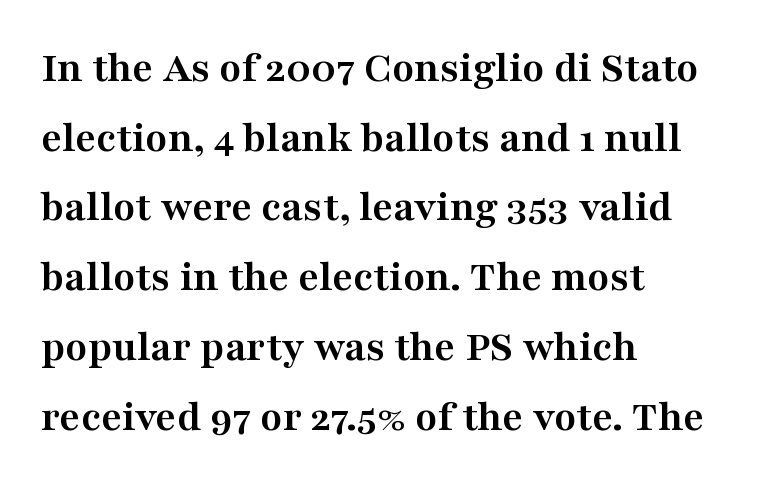
The image shows 45 px semibold, wide serif type, upright; set left-aligned, normal line spacing (1.55x), normal letter spacing, not underlined; medium stroke contrast and a medium x-height.
